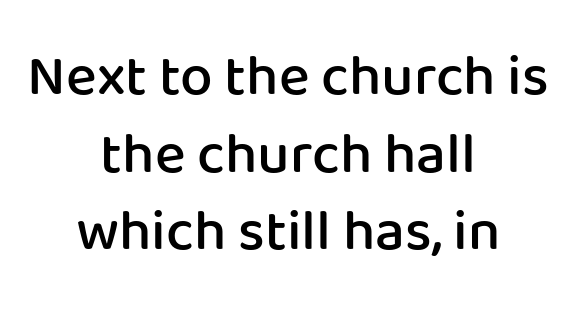
Grotesque or geometric, the face here clearly has no serifs. The setting favours the middle, as headings and verse often do. How heavy is the stroke? Medium-heavy — a semibold, shy of bold. Think of a printed novel: that variable character pitch is what you see here.
